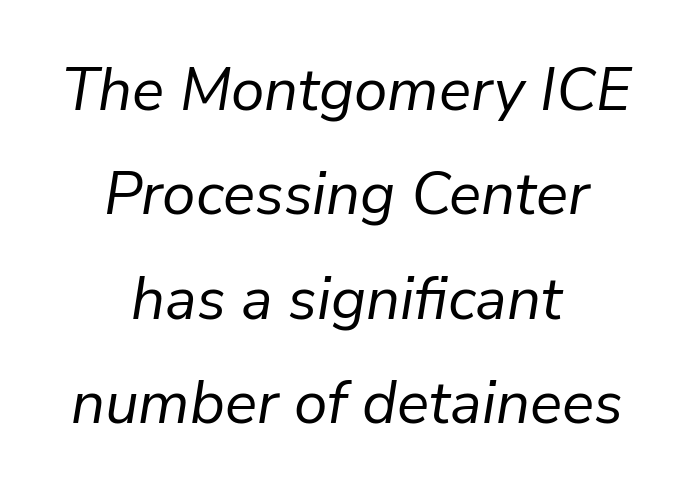
{"italic": "yes", "lean": "right", "slant_degrees": 9, "bold": "no", "weight": "regular", "width": "normal", "stroke_contrast": "low", "x_height": "medium", "monospaced": "no", "underline": "no", "align": "center", "line_spacing_ratio": 1.74, "letter_spacing": "normal", "letter_spacing_em": 0.0, "glyph_px": 60}
